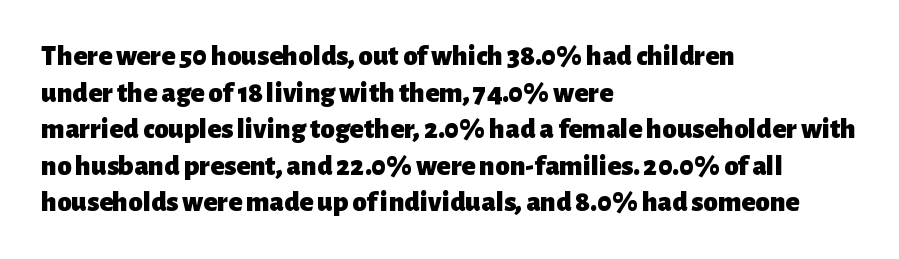
The image shows 29 px heavy sans-serif type, upright; set left-aligned, normal line spacing (1.26x), normal letter spacing, not underlined; low stroke contrast and a medium x-height.
